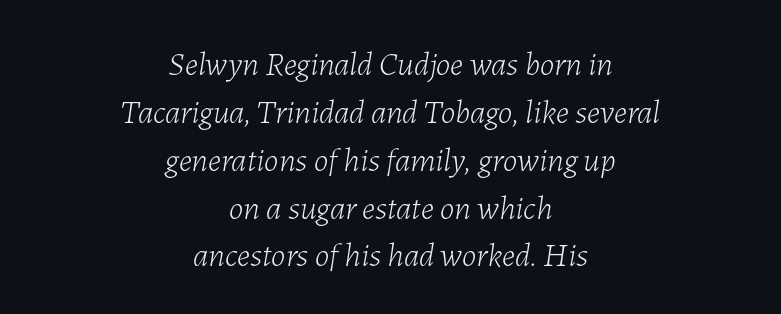
{"italic": "yes", "lean": "right", "slant_degrees": 7, "bold": "no", "weight": "light", "width": "normal", "stroke_contrast": "low", "x_height": "medium", "monospaced": "no", "underline": "no", "align": "center", "line_spacing": "normal", "line_spacing_ratio": 1.45, "letter_spacing": "normal", "letter_spacing_em": 0.0, "glyph_px": 33}
